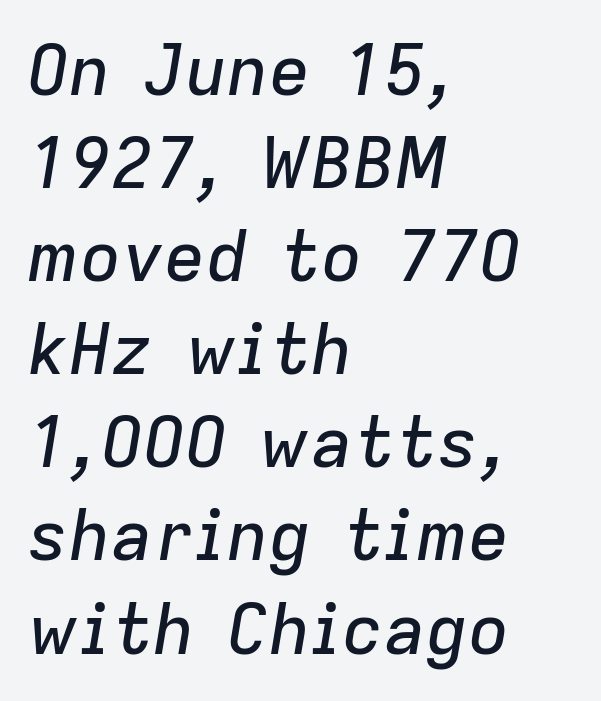
{"italic": "yes", "lean": "right", "slant_degrees": 9, "width": "normal", "stroke_contrast": "low", "x_height": "medium", "monospaced": "no", "underline": "no", "align": "left", "line_spacing": "normal", "line_spacing_ratio": 1.33, "letter_spacing": "normal", "letter_spacing_em": 0.0, "glyph_px": 70}
